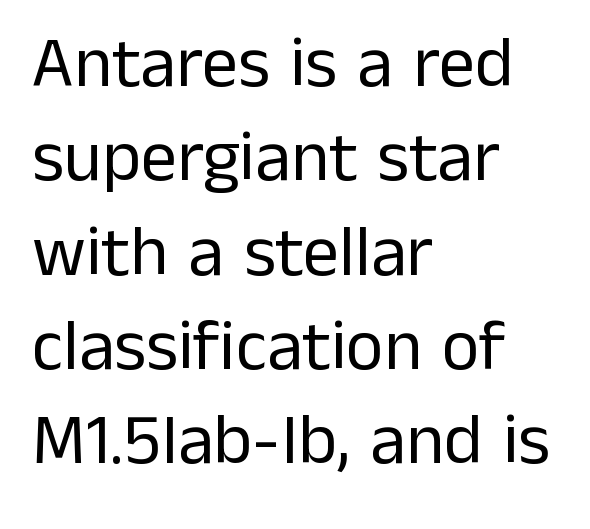
{"serif": "no", "italic": "no", "bold": "no", "weight": "regular", "width": "normal", "stroke_contrast": "low", "x_height": "medium", "monospaced": "no", "underline": "no", "align": "left", "line_spacing": "normal", "line_spacing_ratio": 1.31, "letter_spacing": "normal", "letter_spacing_em": 0.0, "glyph_px": 72}
